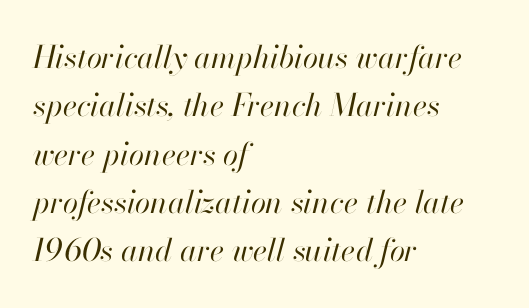
{"italic": "yes", "lean": "right", "slant_degrees": 13, "bold": "no", "weight": "regular", "width": "normal", "stroke_contrast": "high", "x_height": "small", "monospaced": "no", "underline": "no", "align": "left", "line_spacing": "normal", "line_spacing_ratio": 1.56, "letter_spacing": "normal", "letter_spacing_em": 0.0, "glyph_px": 31}
